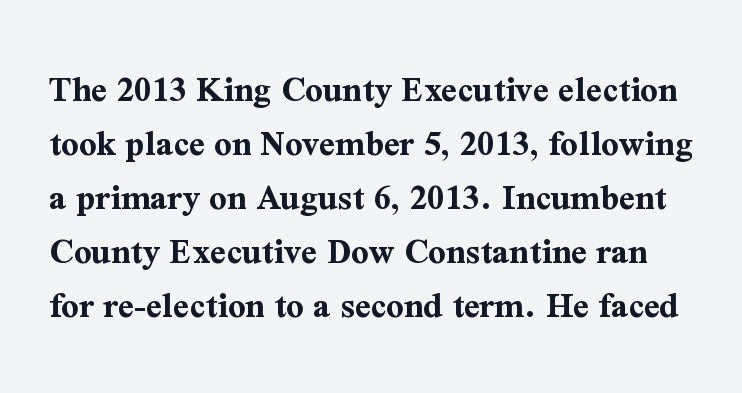
The image shows 38 px bold serif type, upright; set normal line spacing (1.42x), normal letter spacing, not underlined; medium stroke contrast and a medium x-height.
